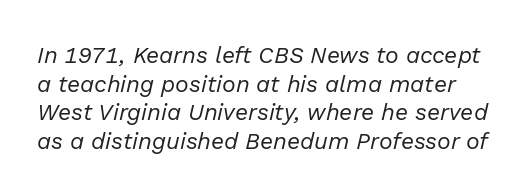
{"italic": "yes", "lean": "right", "slant_degrees": 13, "bold": "no", "underline": "no", "line_spacing": "normal", "line_spacing_ratio": 1.25, "letter_spacing": "normal", "letter_spacing_em": 0.0, "glyph_px": 23}
